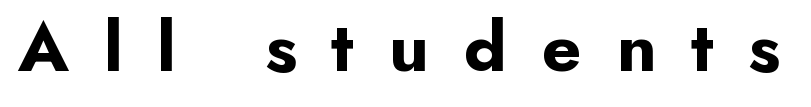
{"serif": "no", "italic": "no", "bold": "yes", "weight": "bold", "width": "normal", "stroke_contrast": "low", "x_height": "small", "monospaced": "no", "underline": "no", "letter_spacing": "wide", "letter_spacing_em": 0.48, "glyph_px": 72}
